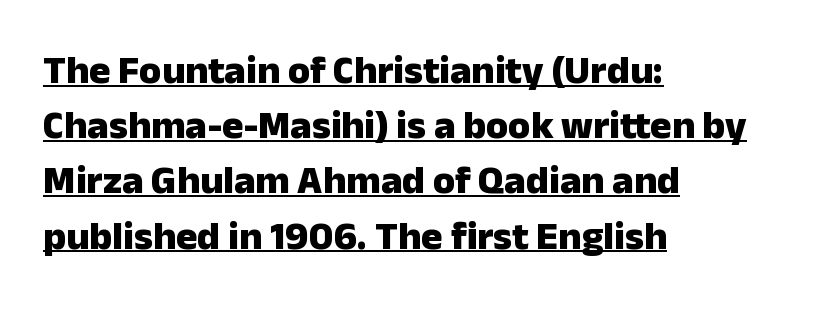
Q: Is the text bold? A: Yes.
Q: Is the text italic (slanted)? A: No, it is upright.
Q: Is the typeface a serif or a sans-serif typeface? A: Sans-serif.
Q: Is the text underlined? A: Yes.
Q: How is the paragraph aligned? A: Left-aligned.
Q: Is the spacing between letters normal or unusually wide? A: Normal.
Q: Is the spacing between lines tight, normal or loose? A: Normal.
Q: Width (condensed, normal, or wide)? A: Normal.
Q: Stroke contrast? A: Low.
Q: x-height? A: Medium.
Q: Monospaced? A: No.
